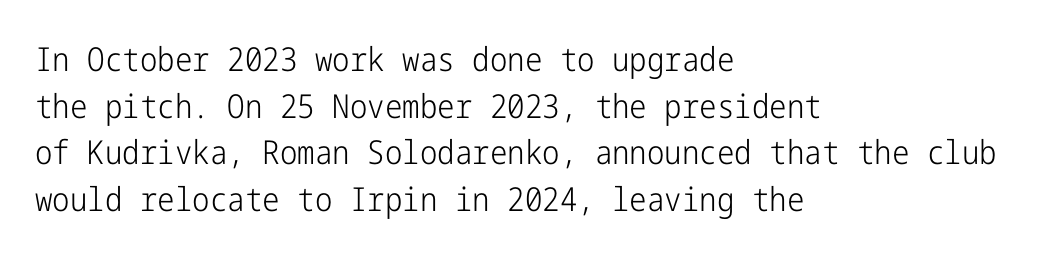
Q: Is the text bold? A: No.
Q: Is the text italic (slanted)? A: No, it is upright.
Q: Is the typeface a serif or a sans-serif typeface? A: Sans-serif.
Q: Is the text underlined? A: No.
Q: How is the paragraph aligned? A: Left-aligned.
Q: Is the spacing between letters normal or unusually wide? A: Normal.
Q: Is the spacing between lines tight, normal or loose? A: Normal.
Q: Width (condensed, normal, or wide)? A: Condensed.
Q: Stroke contrast? A: Low.
Q: x-height? A: Medium.
